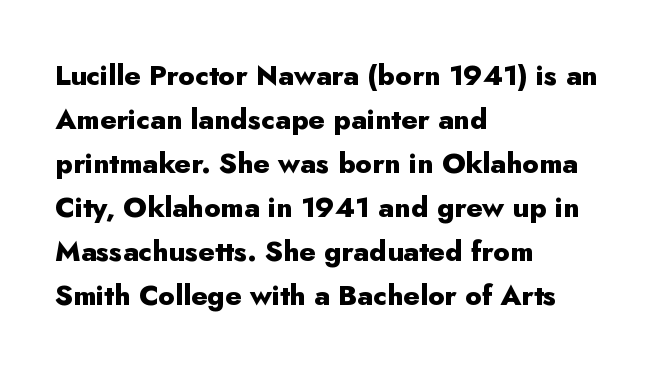
Reading down the block, your eye returns to a fixed left position each line. Is this a fixed-width face? No — the glyphs have proportional, varying widths. The gaps between neighbouring characters are ordinary and unremarkable. Heft: maximum for text — a bold. Words float on clear page, feet unadorned.
